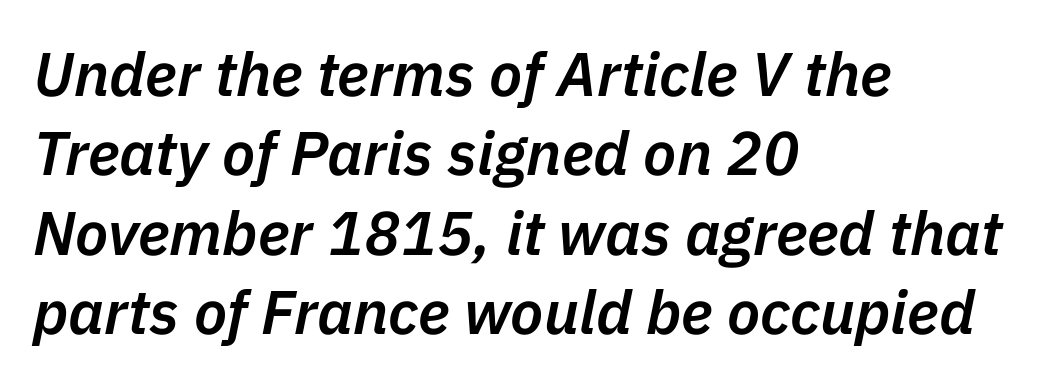
The image shows 61 px semibold type, italic (leaning right); set left-aligned, normal line spacing (1.3x), normal letter spacing, not underlined; low stroke contrast and a medium x-height.
